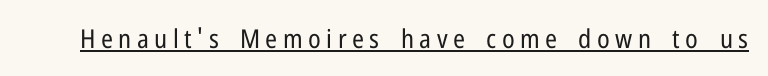
The image shows 26 px text type, upright; set unusually wide letter spacing (+0.21 em), underlined.
